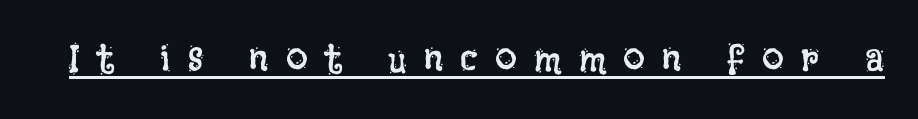
The image shows 39 px regular-weight, condensed type, upright; set unusually wide letter spacing (+0.45 em), underlined; low stroke contrast and a large x-height.
